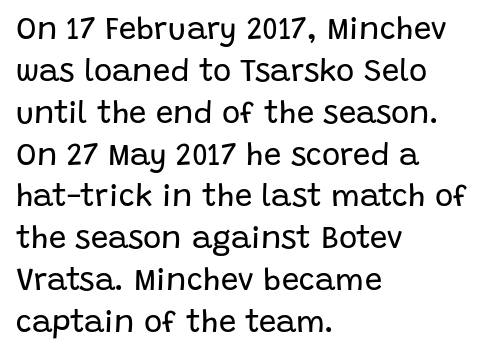
The image shows 31 px regular-weight sans-serif type, upright; set left-aligned, normal line spacing (1.35x), normal letter spacing, not underlined; low stroke contrast and a large x-height.
